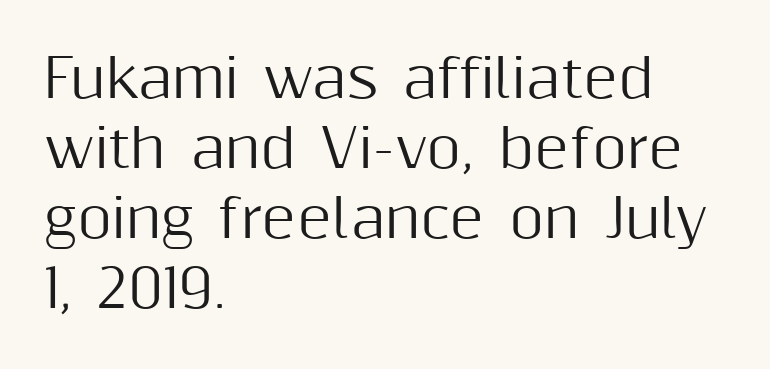
Reading down the column, the eye jumps a familiar distance to each next line. Nope, not italic — everything's standing straight. Examine the stroke ends and you'll find no serifs. What stands out about the letter spacing? Nothing — it is the standard amount.
